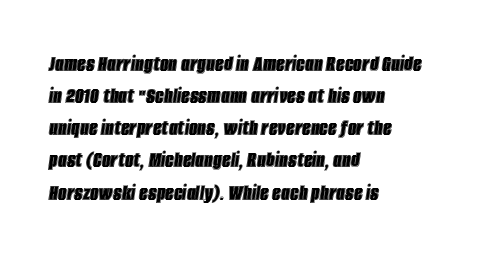
The image shows 24 px text type, italic (leaning right); set left-aligned, normal line spacing (1.34x), normal letter spacing, not underlined.
